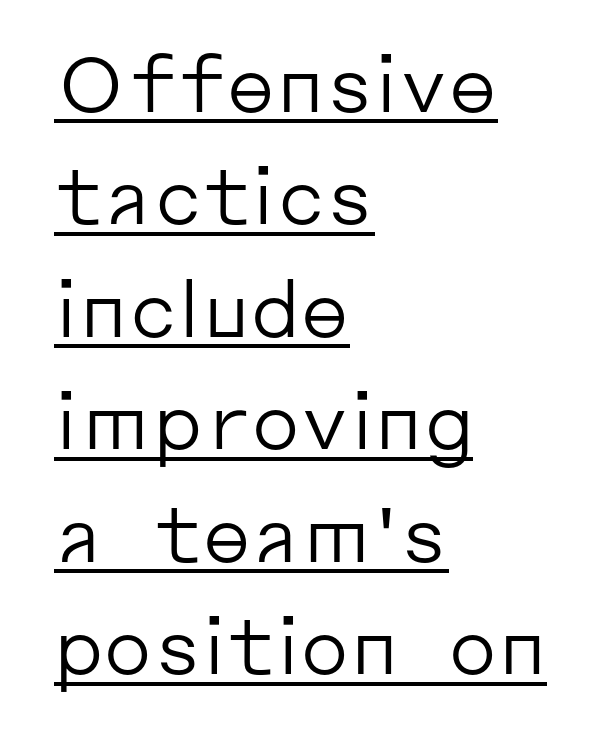
Q: Is the text bold? A: No.
Q: Is the text italic (slanted)? A: No, it is upright.
Q: Is the typeface a serif or a sans-serif typeface? A: Sans-serif.
Q: Is the text underlined? A: Yes.
Q: How is the paragraph aligned? A: Left-aligned.
Q: Is the spacing between letters normal or unusually wide? A: Normal.
Q: Is the spacing between lines tight, normal or loose? A: Normal.
Q: Width (condensed, normal, or wide)? A: Normal.
Q: Stroke contrast? A: Low.
Q: x-height? A: Medium.
Q: Monospaced? A: No.
